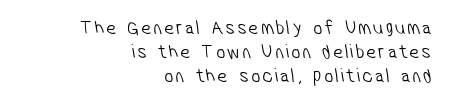
Q: Is the text bold? A: No.
Q: Is the text underlined? A: No.
Q: How is the paragraph aligned? A: Right-aligned.
